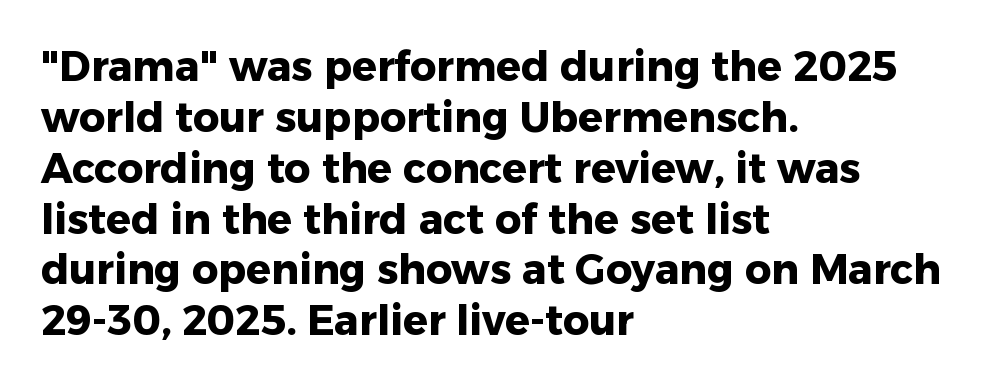
Lines of text with bare space underneath. I'd describe the lettering as bold — thick and assertive. Do the characters align in a grid? No, the font is proportional. Short and long lines alike share a common starting point at left. In terms of posture, this sample is upright. The designer went with a sans here, leaving each stem footless.
